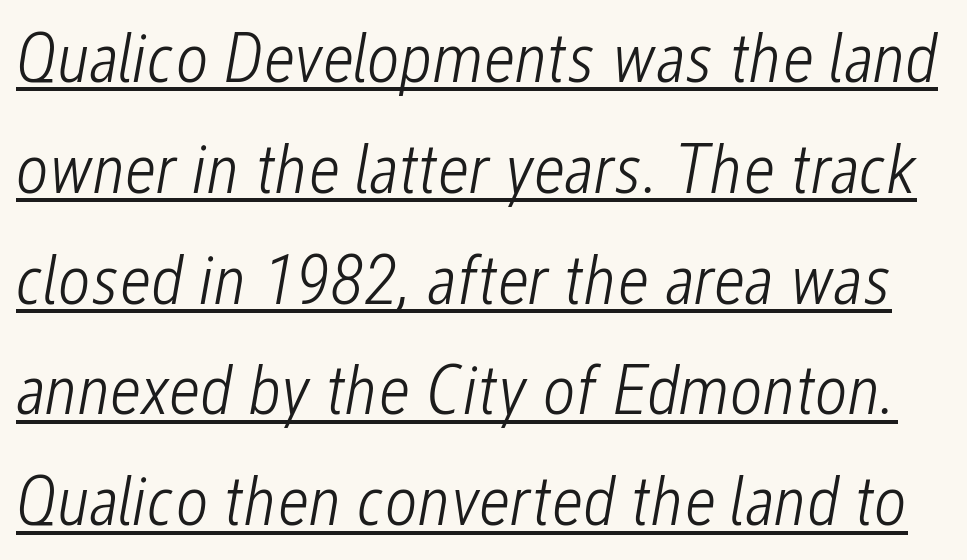
{"italic": "yes", "lean": "right", "slant_degrees": 12, "bold": "no", "weight": "light", "width": "condensed", "stroke_contrast": "low", "x_height": "medium", "monospaced": "no", "underline": "yes", "line_spacing": "normal", "line_spacing_ratio": 1.56, "letter_spacing": "normal", "letter_spacing_em": 0.0, "glyph_px": 71}
